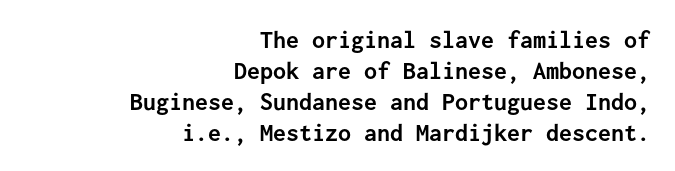
{"italic": "no", "bold": "yes", "underline": "no", "align": "right", "line_spacing_ratio": 1.19, "letter_spacing": "normal", "letter_spacing_em": 0.0, "glyph_px": 26}
